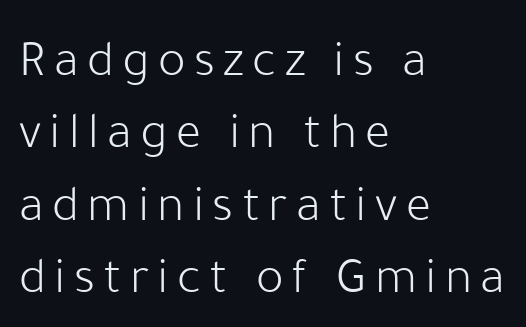
The image shows 52 px light sans-serif type, upright; set left-aligned, normal line spacing (1.39x), not underlined; low stroke contrast and a medium x-height.
